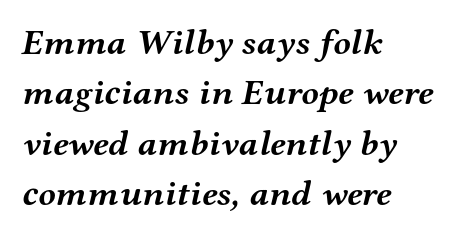
The image shows 36 px semibold, wide serif type, italic (leaning right); set left-aligned, normal line spacing (1.4x), normal letter spacing, not underlined; medium stroke contrast and a medium x-height.
